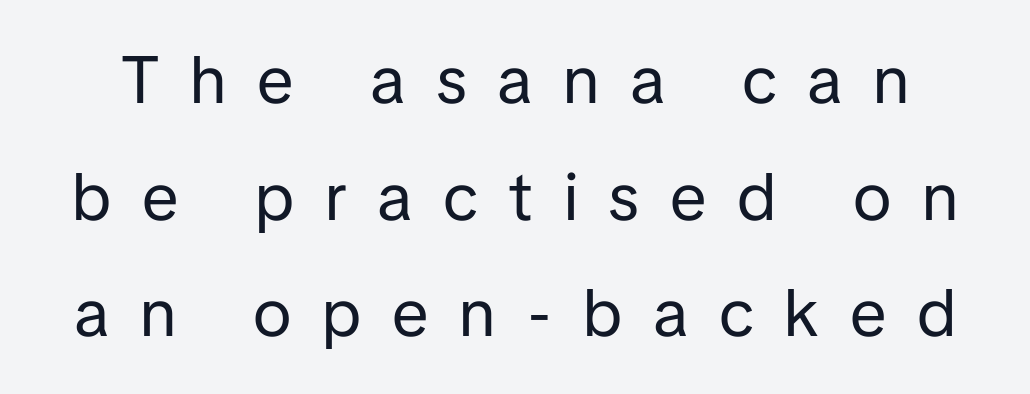
{"serif": "no", "italic": "no", "bold": "no", "weight": "regular", "width": "normal", "stroke_contrast": "low", "x_height": "medium", "monospaced": "no", "underline": "no", "line_spacing_ratio": 1.74, "letter_spacing": "wide", "letter_spacing_em": 0.46, "glyph_px": 67}
